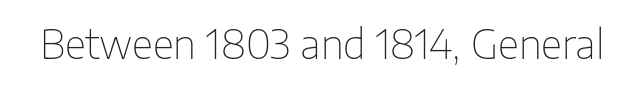
The image shows 39 px thin sans-serif type, upright; set normal letter spacing, not underlined; low stroke contrast and a medium x-height.
